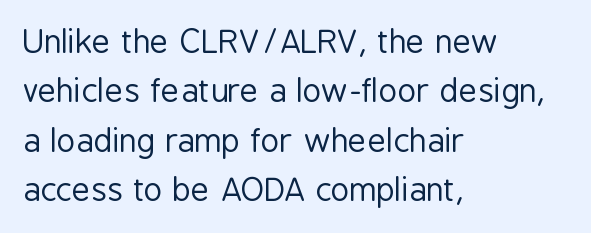
Nobody drew a line under any word here. This sample has the flowing, uneven cadence of proportional lettering. Note: no serifs on the glyphs. Visually the block forms a straight wall on the left and a jagged coastline on the right.
